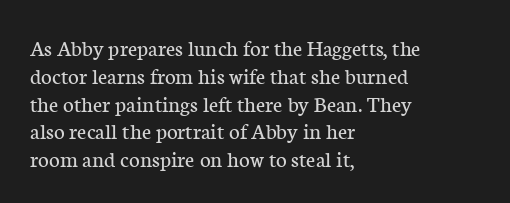
The image shows 23 px text type, upright; set left-aligned, line spacing 1.21x, normal letter spacing, not underlined.
